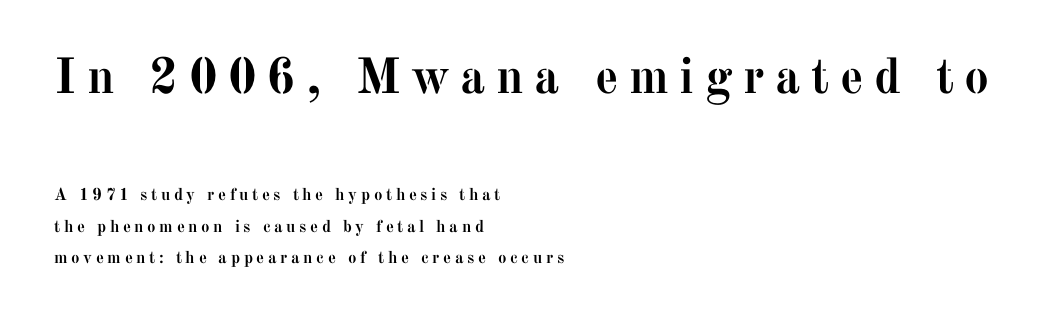
The image shows 50 px semibold serif type, upright; set left-aligned, line spacing 1.86x, unusually wide letter spacing (+0.21 em), not underlined; the first (top) block is 2.94x larger; medium stroke contrast and a medium x-height.
